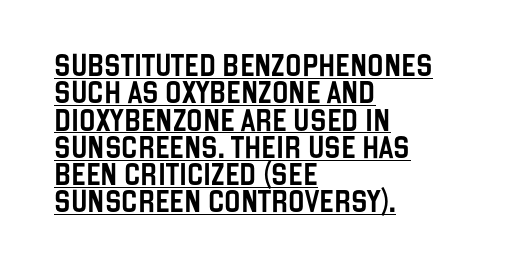
The image shows 22 px text type, upright; set left-aligned, line spacing 1.24x, normal letter spacing, underlined.
